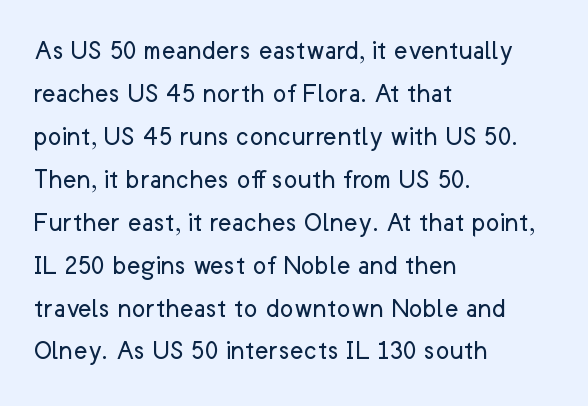
Q: Is the text bold? A: No.
Q: Is the text italic (slanted)? A: No, it is upright.
Q: Is the typeface a serif or a sans-serif typeface? A: Sans-serif.
Q: Is the text underlined? A: No.
Q: How is the paragraph aligned? A: Left-aligned.
Q: Is the spacing between letters normal or unusually wide? A: Normal.
Q: Is the spacing between lines tight, normal or loose? A: Normal.
Q: Width (condensed, normal, or wide)? A: Normal.
Q: Stroke contrast? A: Low.
Q: x-height? A: Medium.
Q: Monospaced? A: No.
